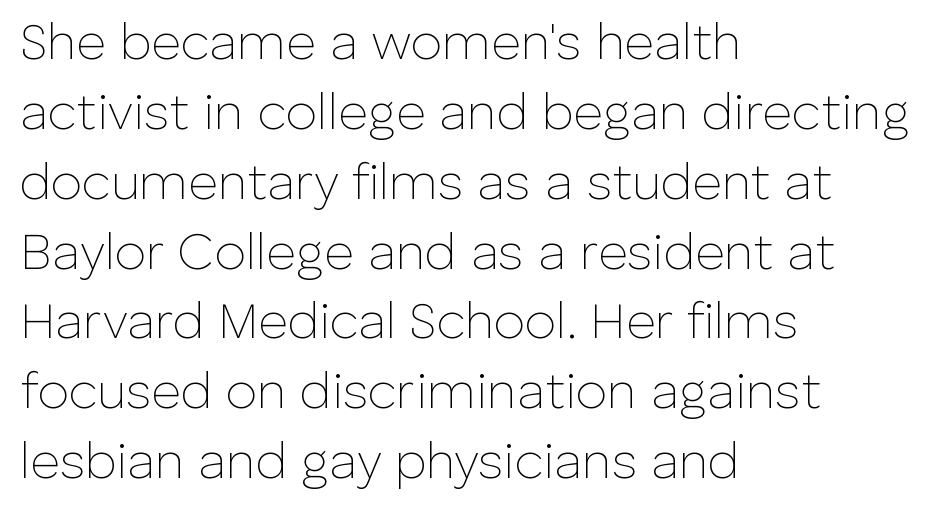
{"serif": "no", "italic": "no", "bold": "no", "weight": "thin", "width": "normal", "stroke_contrast": "low", "x_height": "medium", "monospaced": "no", "underline": "no", "align": "left", "line_spacing": "normal", "line_spacing_ratio": 1.37, "letter_spacing": "normal", "letter_spacing_em": 0.0, "glyph_px": 51}
